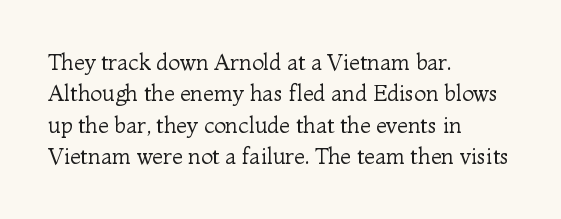
Q: Is the text bold? A: No.
Q: Is the text italic (slanted)? A: No, it is upright.
Q: Is the text underlined? A: No.
Q: How is the paragraph aligned? A: Left-aligned.
Q: Is the spacing between letters normal or unusually wide? A: Normal.
Q: Is the spacing between lines tight, normal or loose? A: Normal.
